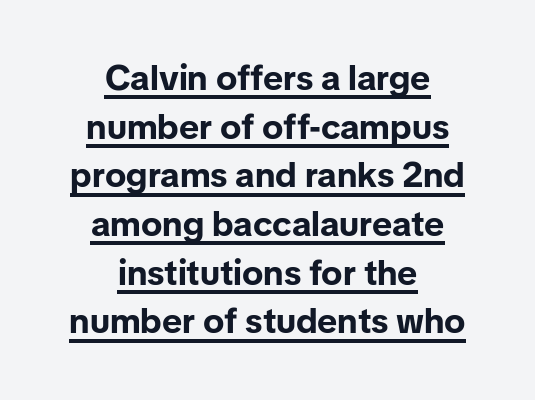
The image shows 35 px bold sans-serif type, upright; set centered, normal line spacing (1.39x), normal letter spacing, underlined; low stroke contrast and a medium x-height.
